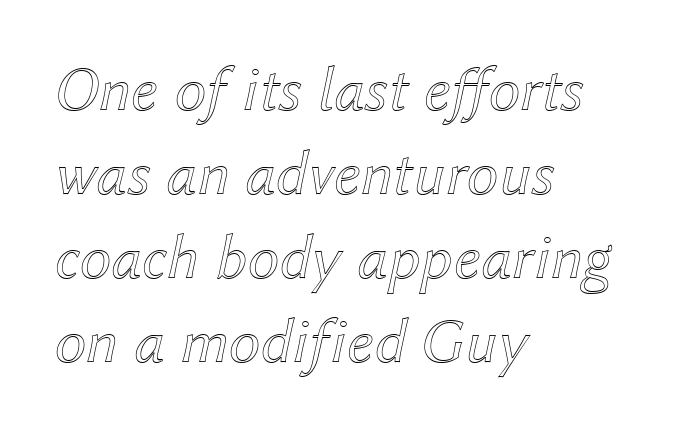
Descenders are the only things crossing below the line. The rendering uses natural spacing where letterforms have individual widths. Between one letter and the next there's only the usual sliver of space. A typesetter would mark this as italic.
